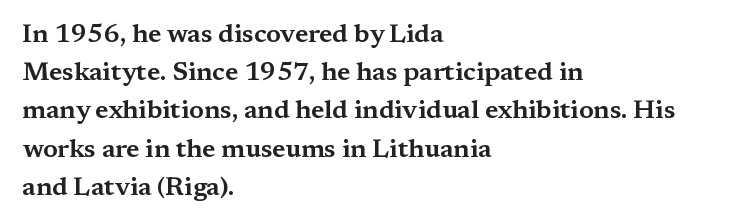
The image shows 26 px text type, upright; set left-aligned, normal line spacing (1.47x), normal letter spacing, not underlined.
